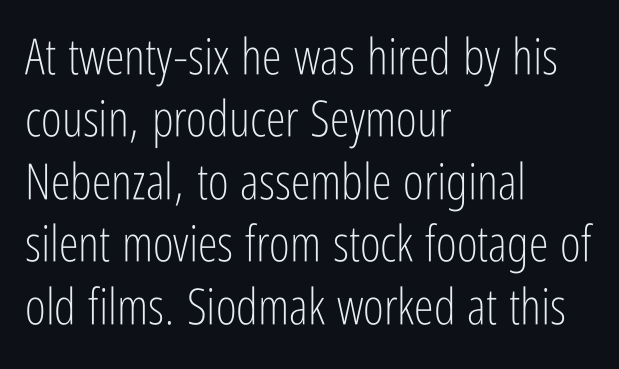
{"serif": "no", "italic": "no", "bold": "no", "weight": "light", "width": "condensed", "stroke_contrast": "low", "x_height": "medium", "monospaced": "no", "underline": "no", "align": "left", "line_spacing": "normal", "line_spacing_ratio": 1.25, "letter_spacing": "normal", "letter_spacing_em": 0.0, "glyph_px": 50}
